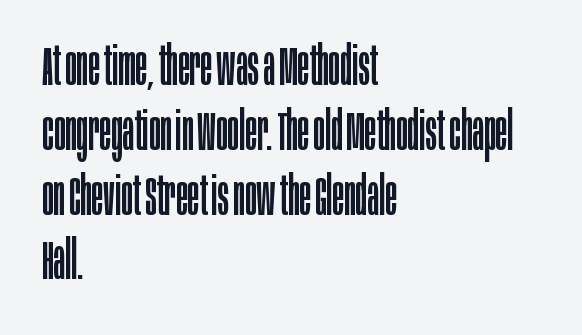
Default kerning and tracking; the words read as compact shapes. Every row of glyphs begins at an identical x-position on the left. Stroke mass is kept to a normal reading level or below. Only glyphs here, with clear space below each row. Ordinary non-slanted type is in use. The passage shown is typed in a proportional face where columns would drift.
